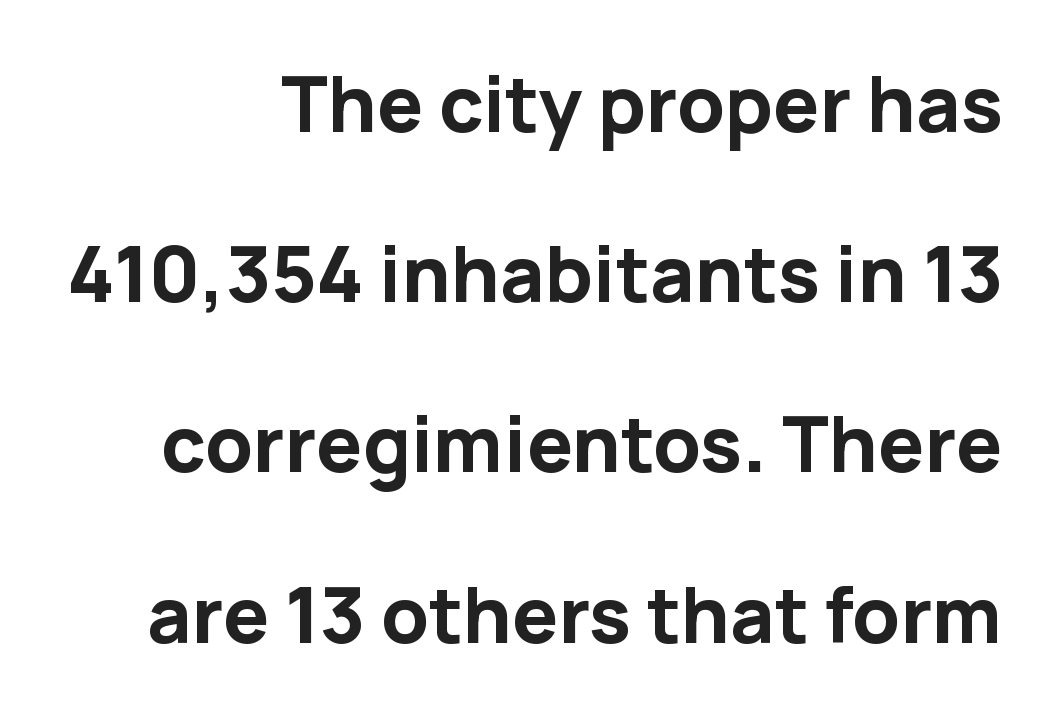
This sample uses a sans-serif face. If you drew a line through each stem, it would be perfectly vertical. Standard letterfit; no display-style spreading of the glyphs. Reading down the column, the eye jumps a long way to each next line. Is this a fixed-width face? No — the glyphs have proportional, varying widths. The baseline area is clear.
